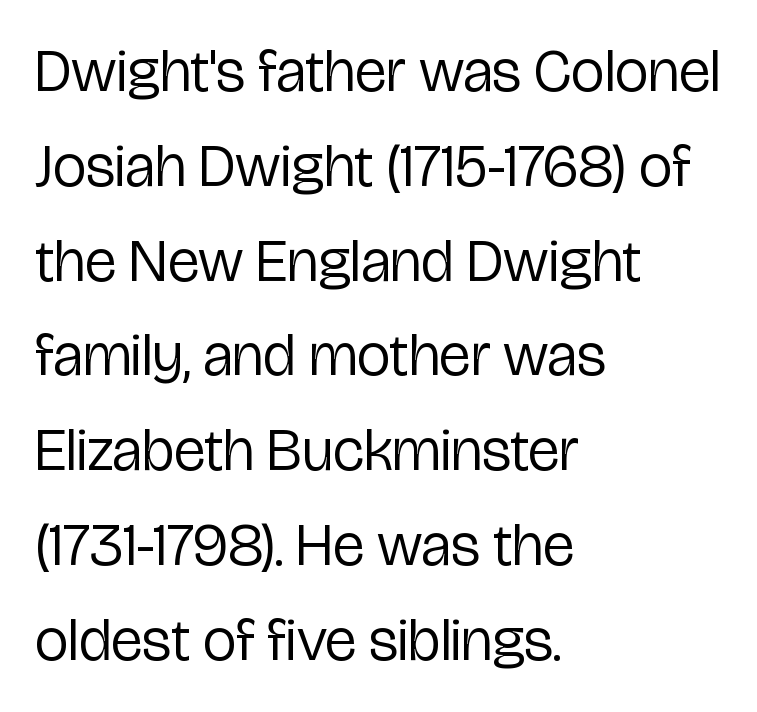
Q: Is the text bold? A: No.
Q: Is the text italic (slanted)? A: No, it is upright.
Q: Is the typeface a serif or a sans-serif typeface? A: Sans-serif.
Q: Is the text underlined? A: No.
Q: How is the paragraph aligned? A: Left-aligned.
Q: Is the spacing between letters normal or unusually wide? A: Normal.
Q: Is the spacing between lines tight, normal or loose? A: Normal.
Q: Width (condensed, normal, or wide)? A: Condensed.
Q: Stroke contrast? A: Low.
Q: x-height? A: Medium.
Q: Monospaced? A: No.
